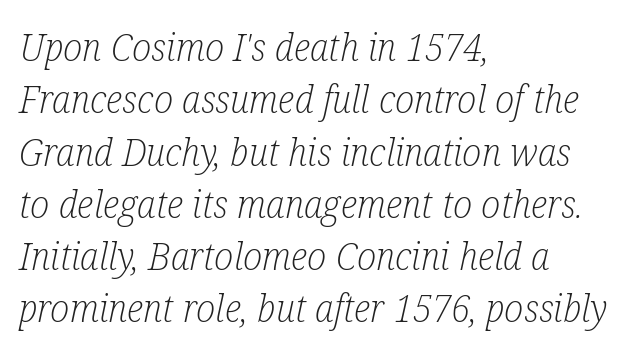
Q: Is the text bold? A: No.
Q: Is the text italic (slanted)? A: Yes, it leans right by about 12 degrees.
Q: Is the typeface a serif or a sans-serif typeface? A: Serif.
Q: Is the text underlined? A: No.
Q: How is the paragraph aligned? A: Left-aligned.
Q: Is the spacing between letters normal or unusually wide? A: Normal.
Q: Is the spacing between lines tight, normal or loose? A: Normal.
Q: Width (condensed, normal, or wide)? A: Condensed.
Q: Stroke contrast? A: Low.
Q: x-height? A: Medium.
Q: Monospaced? A: No.
